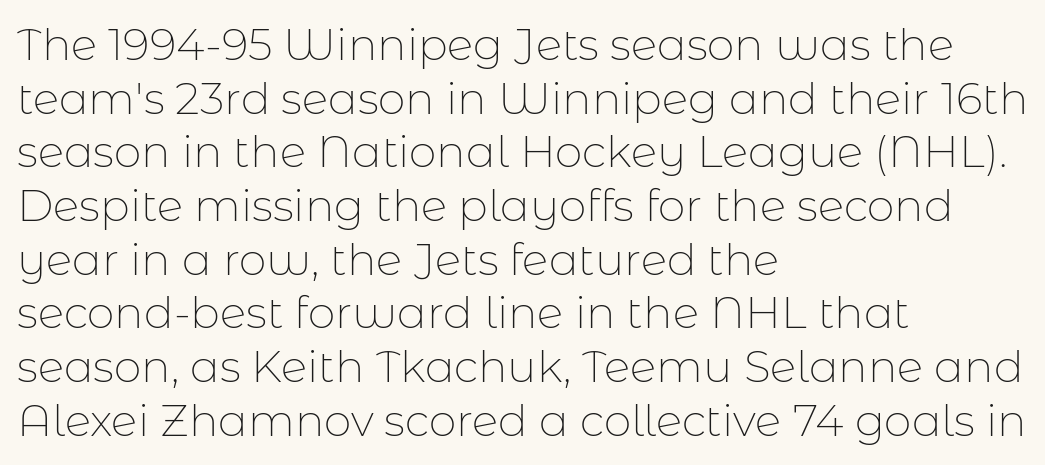
Casual observation: everything's shoved over to the left. A quiet, ordinary-to-light weight characterises the typeface. The letters advance in unequal steps, a hallmark of proportional type. Default kerning and tracking; the words read as compact shapes.
